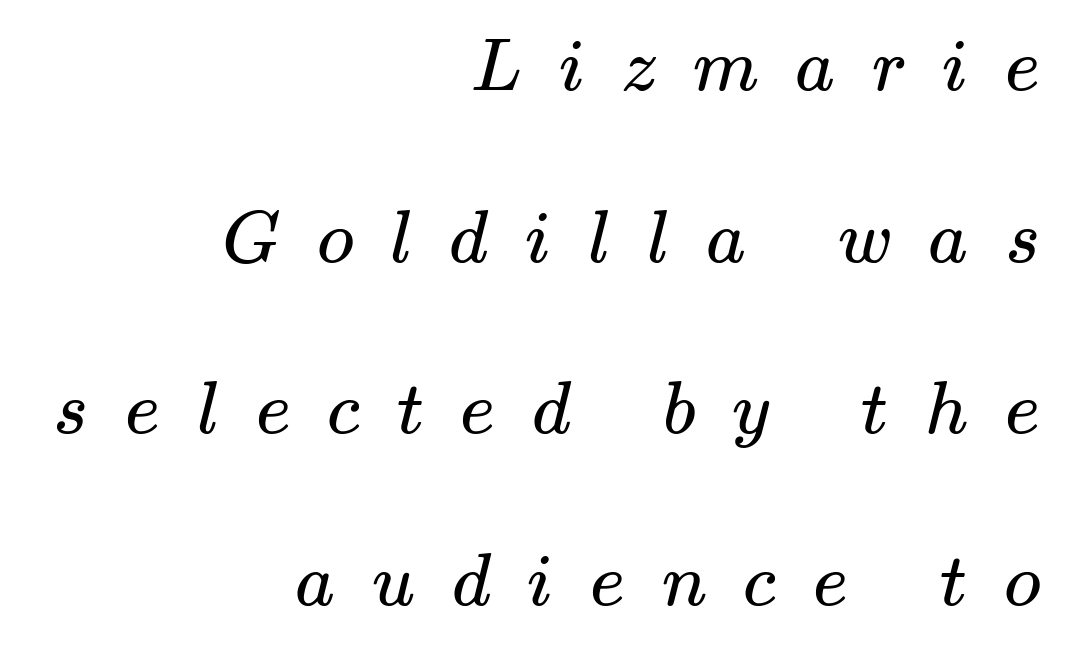
The image shows 75 px regular-weight, wide serif type; set right-aligned, loose line spacing (2.29x), unusually wide letter spacing (+0.49 em), not underlined; medium stroke contrast and a small x-height.
